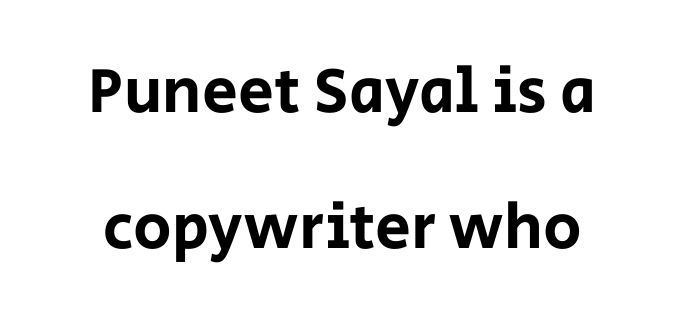
The letters advance in unequal steps, a hallmark of proportional type. Does extra space separate the letters? No, they use regular spacing. In terms of leading, this rendering errs on the spacious side. Clear beneath every line of the passage. Nothing sits at the stroke ends, so this counts as sans-serif. The letters stand upright; this is a roman face.
